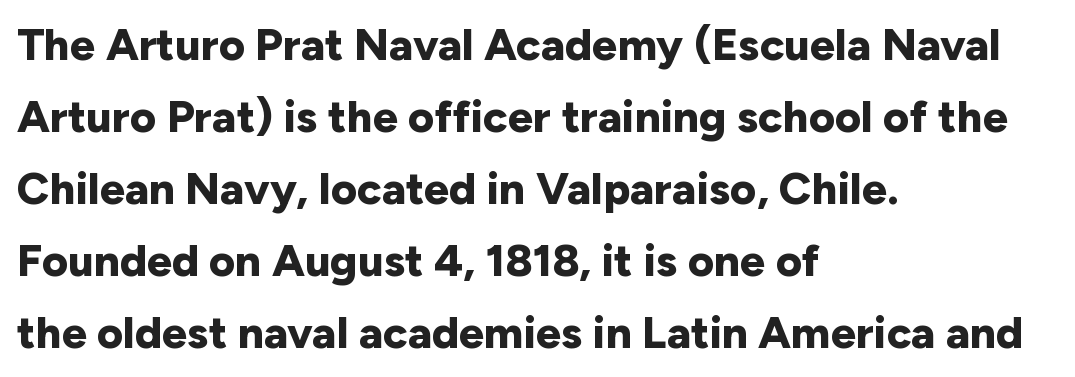
Q: Is the text bold? A: Yes.
Q: Is the text italic (slanted)? A: No, it is upright.
Q: Is the typeface a serif or a sans-serif typeface? A: Sans-serif.
Q: Is the text underlined? A: No.
Q: How is the paragraph aligned? A: Left-aligned.
Q: Is the spacing between letters normal or unusually wide? A: Normal.
Q: Is the spacing between lines tight, normal or loose? A: Normal.
Q: Width (condensed, normal, or wide)? A: Normal.
Q: Stroke contrast? A: Low.
Q: x-height? A: Medium.
Q: Monospaced? A: No.
